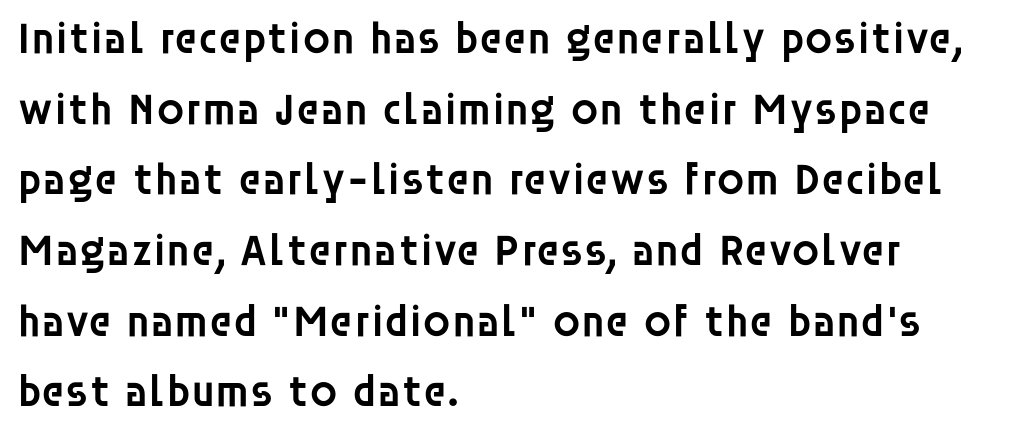
{"serif": "no", "italic": "no", "bold": "semi", "weight": "semibold", "width": "normal", "stroke_contrast": "low", "x_height": "large", "monospaced": "no", "underline": "no", "align": "left", "line_spacing": "normal", "line_spacing_ratio": 1.57, "letter_spacing": "normal", "letter_spacing_em": 0.0, "glyph_px": 45}
